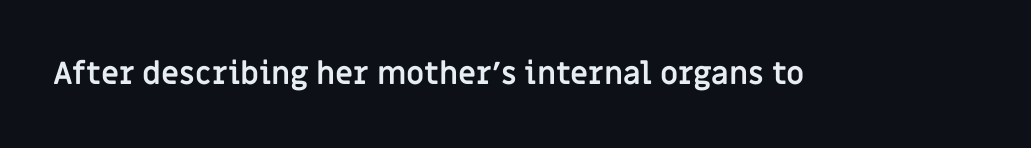
Rendered with straight, roman letterforms. Tracking value appears to be zero — textbook default spacing. Varying glyph widths throughout — classic text-font behaviour. A clean baseline with only descenders dipping below it. The rendering uses a bold face; every stroke is thick and dark.
